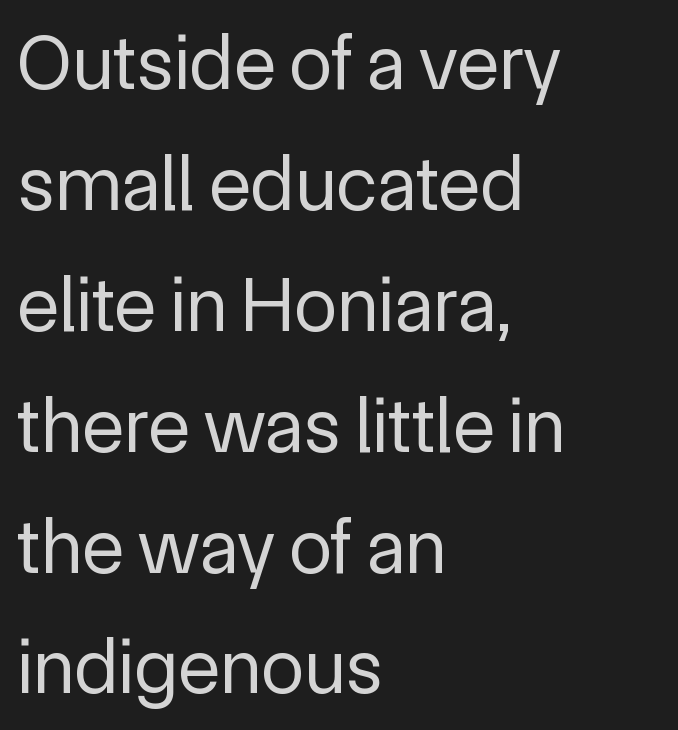
This rendering employs a face without finishing strokes, i.e., a sans-serif. Do the characters align in a grid? No, the font is proportional. The typesetting does not lean heavy: it is not bold. These lines were composed using upright roman letters.
